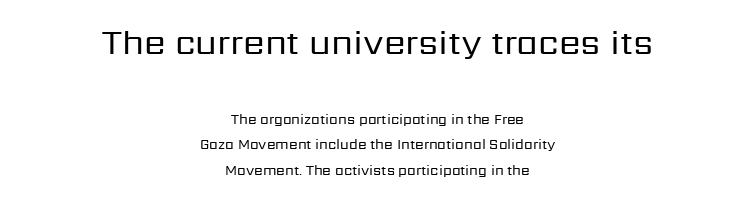
The image shows 35 px regular-weight sans-serif type, upright; set centered, line spacing 1.82x, normal letter spacing, not underlined; the first (top) block is 2.5x larger; low stroke contrast and a medium x-height.
